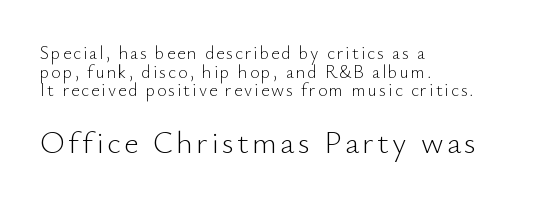
Cramped leading. Glance below the letters and you will spot only blank space. Compare the two chunks: the lower has the greater cap height. In terms of letterform style, serifs are entirely absent.
